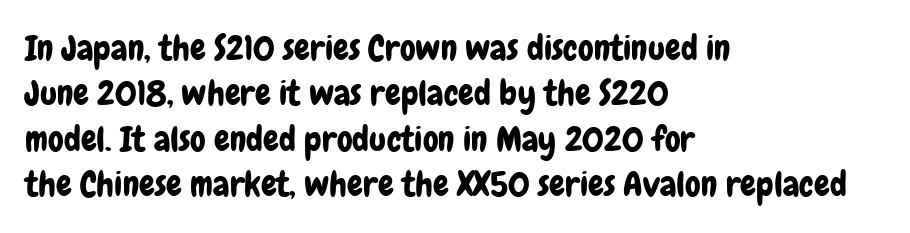
The face used here is proportionally spaced, like ordinary book or web type. Inter-character spacing is left at the font's built-in metrics. The rows are spaced the way most documents space them. Style check: upright. The area under the type is left untouched.
